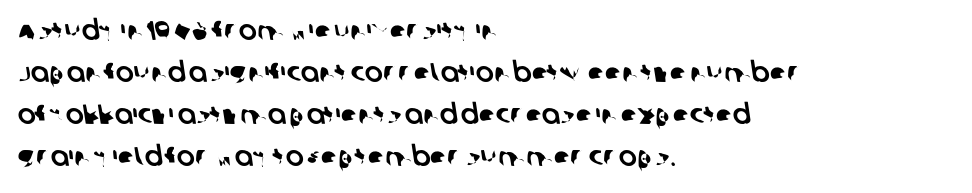
Words float on clear page, feet unadorned. The block of text has a typical density, with ordinary space between rows. You could call the tracking neutral — neither tight nor loose. Teacher's note: observe the even left margin — that is flush-left alignment.
